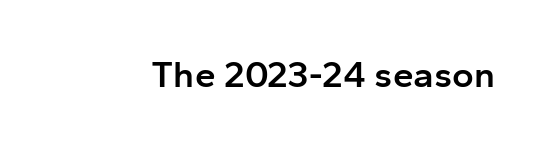
Q: Is the text bold? A: Semi-bold.
Q: Is the text italic (slanted)? A: No, it is upright.
Q: Is the typeface a serif or a sans-serif typeface? A: Sans-serif.
Q: Is the text underlined? A: No.
Q: Is the spacing between letters normal or unusually wide? A: Normal.
Q: Width (condensed, normal, or wide)? A: Normal.
Q: Stroke contrast? A: Low.
Q: x-height? A: Medium.
Q: Monospaced? A: No.
